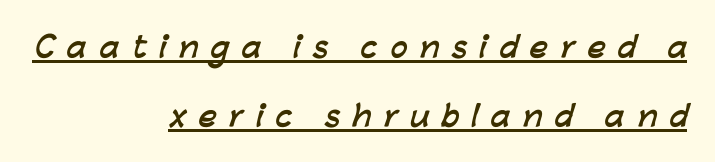
{"serif": "no", "bold": "yes", "weight": "semibold", "width": "normal", "stroke_contrast": "low", "x_height": "medium", "monospaced": "no", "underline": "yes", "align": "right", "line_spacing": "loose", "line_spacing_ratio": 2.45, "letter_spacing": "wide", "letter_spacing_em": 0.44, "glyph_px": 28}
